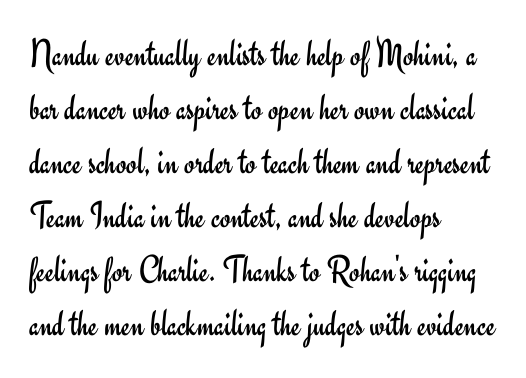
Glyph-to-glyph distance matches everyday printed text. The glyphs in this specimen are sans serif. This sample has the flowing, uneven cadence of proportional lettering.
